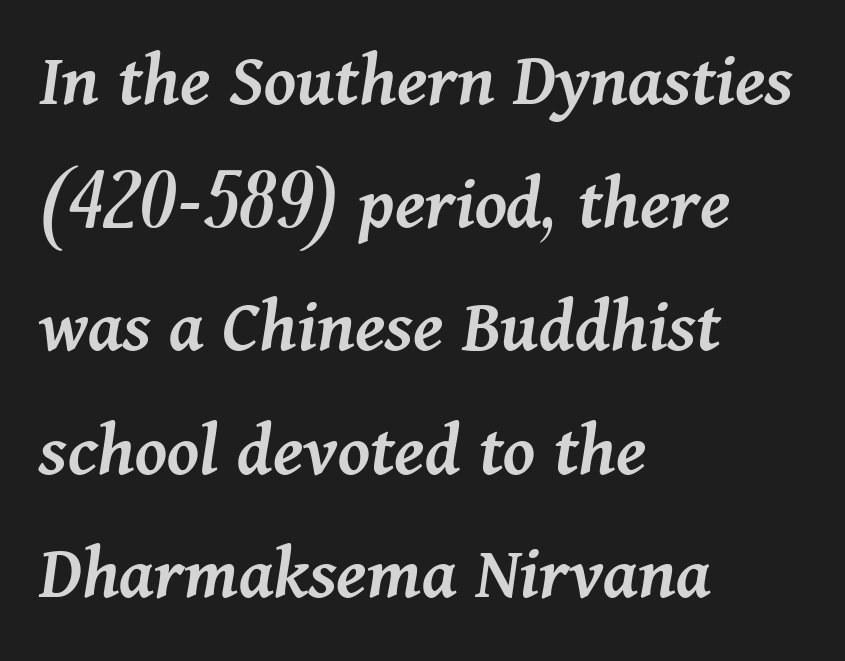
Q: Is the text bold? A: Semi-bold.
Q: Is the text italic (slanted)? A: Yes, it leans right by about 11 degrees.
Q: Is the text underlined? A: No.
Q: How is the paragraph aligned? A: Left-aligned.
Q: Is the spacing between letters normal or unusually wide? A: Normal.
Q: Is the spacing between lines tight, normal or loose? A: Normal.
Q: Width (condensed, normal, or wide)? A: Normal.
Q: Stroke contrast? A: Medium.
Q: x-height? A: Medium.
Q: Monospaced? A: No.
